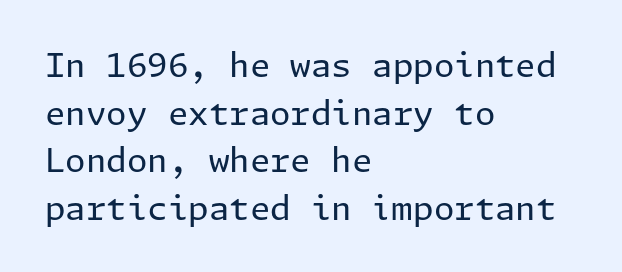
Evenly set lines give the paragraph a standard silhouette. Ordinary non-slanted type is in use. This rendering features lettering with no underline. Compared with typical body copy, the letter spacing here is the same. No chunkiness to these letters — they're not bold.
